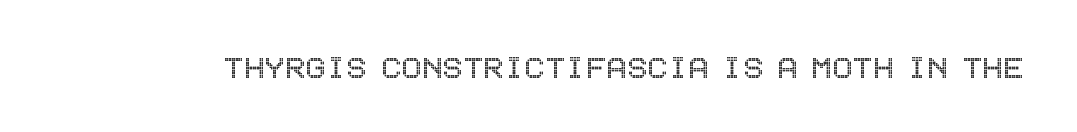
{"italic": "no", "width": "condensed", "x_height": "large", "underline": "no", "letter_spacing": "normal", "letter_spacing_em": 0.0, "glyph_px": 38}
